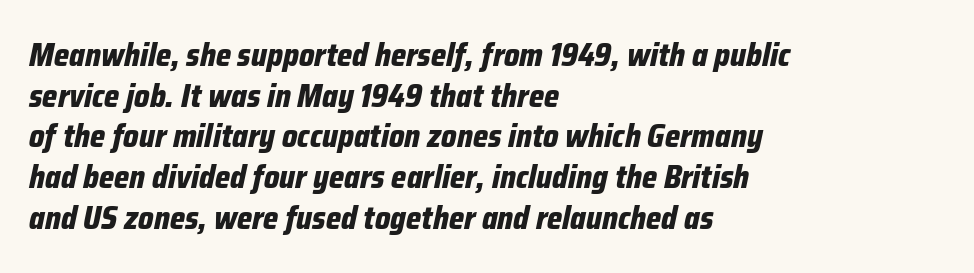
{"italic": "yes", "lean": "right", "slant_degrees": 12, "bold": "yes", "weight": "bold", "width": "condensed", "stroke_contrast": "low", "x_height": "medium", "monospaced": "no", "underline": "no", "align": "left", "line_spacing": "normal", "line_spacing_ratio": 1.27, "letter_spacing": "normal", "letter_spacing_em": 0.0, "glyph_px": 32}
